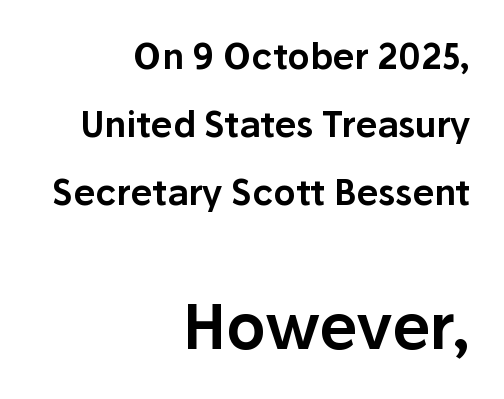
{"serif": "no", "italic": "no", "width": "normal", "stroke_contrast": "low", "x_height": "medium", "monospaced": "no", "underline": "no", "align": "right", "line_spacing": "loose", "line_spacing_ratio": 1.95, "letter_spacing": "normal", "letter_spacing_em": 0.0, "larger_block": "second", "size_ratio": 1.74, "glyph_px": 61}
